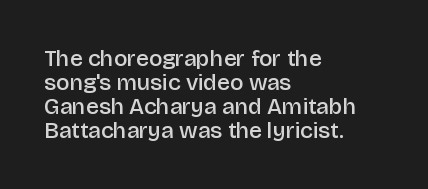
Q: Is the text bold? A: Semi-bold.
Q: Is the text italic (slanted)? A: No, it is upright.
Q: Is the text underlined? A: No.
Q: How is the paragraph aligned? A: Left-aligned.
Q: Is the spacing between letters normal or unusually wide? A: Normal.
Q: Is the spacing between lines tight, normal or loose? A: Tight.
